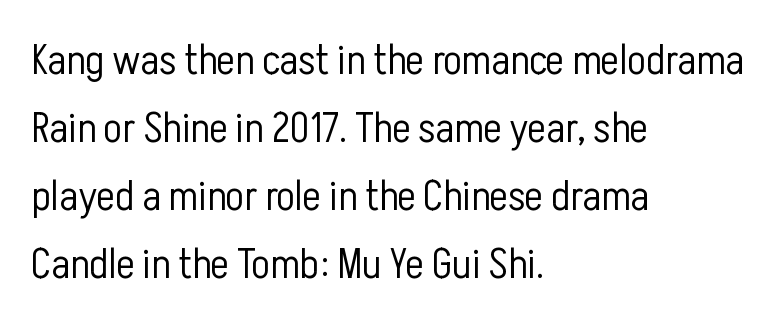
If you measured baseline to baseline, you'd find a middling distance. Summary of weight: not heavy and not bold. Each letter keeps its own natural width here, so spacing adapts to shape. Decoration check: the copy has no underline.
